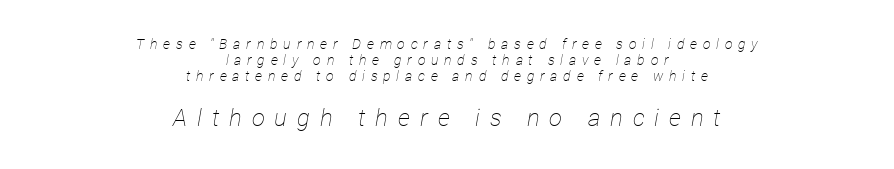
Q: Is the text bold? A: No.
Q: Is the text italic (slanted)? A: Yes, it leans right by about 12 degrees.
Q: Is the text underlined? A: No.
Q: How is the paragraph aligned? A: Centered.
Q: Is the spacing between letters normal or unusually wide? A: Unusually wide.
Q: Is the spacing between lines tight, normal or loose? A: Tight.
Q: Which block of text is set in a larger size, the first (top) or the second (bottom)? A: The second (bottom) one.
